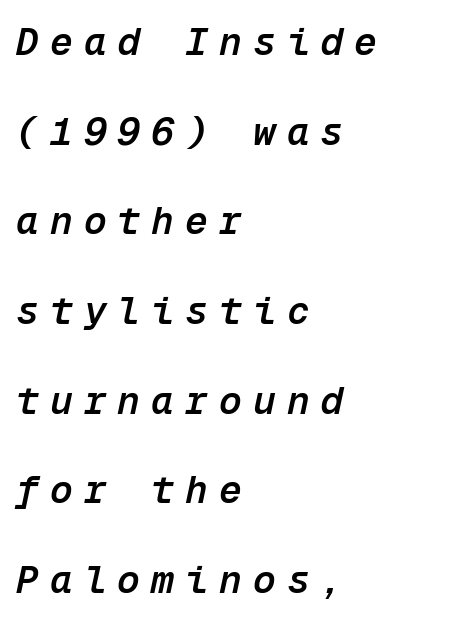
Slanted lettering throughout. Monospaced: the letters line up in strict vertical columns. Honestly, the letter spacing is so wide it's the main thing you notice. Notice how the passage keeps a crisp vertical edge on the left only. If you measured baseline to baseline, you'd find a long distance. Check under the words: just untouched page.
